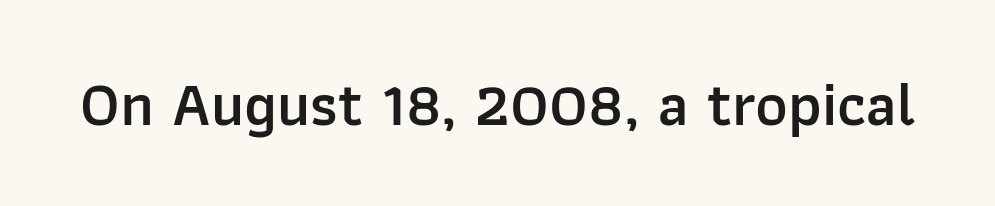
Q: Is the text bold? A: Semi-bold.
Q: Is the text italic (slanted)? A: No, it is upright.
Q: Is the typeface a serif or a sans-serif typeface? A: Sans-serif.
Q: Is the text underlined? A: No.
Q: Is the spacing between letters normal or unusually wide? A: Normal.
Q: Width (condensed, normal, or wide)? A: Normal.
Q: Stroke contrast? A: Low.
Q: x-height? A: Medium.
Q: Monospaced? A: No.
